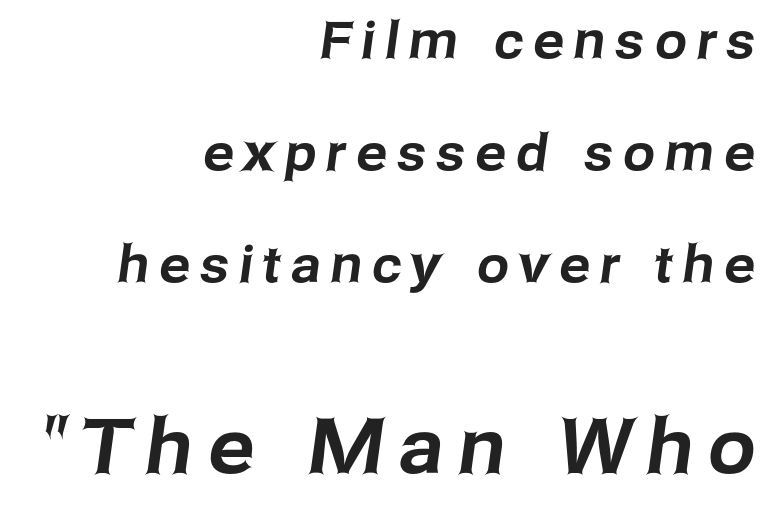
The image shows 76 px sans-serif type; set right-aligned, loose line spacing (2.2x), unusually wide letter spacing (+0.2 em), not underlined; the second (bottom) block is 1.49x larger; low stroke contrast and a medium x-height.
